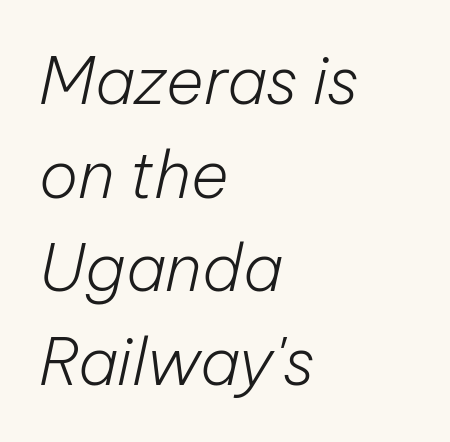
{"italic": "yes", "lean": "right", "slant_degrees": 12, "bold": "no", "weight": "light", "width": "normal", "stroke_contrast": "low", "x_height": "medium", "monospaced": "no", "underline": "no", "align": "left", "line_spacing": "normal", "line_spacing_ratio": 1.44, "letter_spacing": "normal", "letter_spacing_em": 0.0, "glyph_px": 65}
